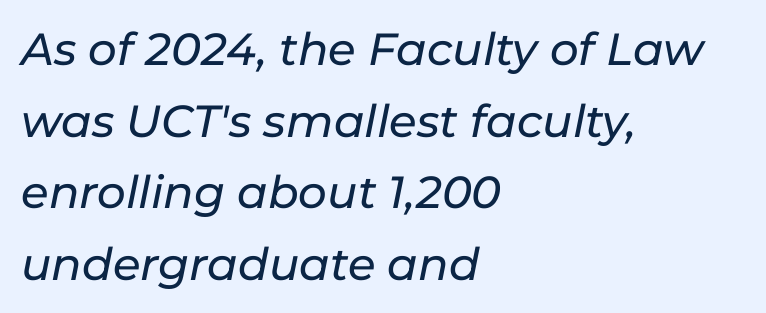
Q: Is the text italic (slanted)? A: Yes, it leans right by about 11 degrees.
Q: Is the text underlined? A: No.
Q: How is the paragraph aligned? A: Left-aligned.
Q: Is the spacing between letters normal or unusually wide? A: Normal.
Q: Is the spacing between lines tight, normal or loose? A: Normal.
Q: Width (condensed, normal, or wide)? A: Normal.
Q: Stroke contrast? A: Low.
Q: x-height? A: Medium.
Q: Monospaced? A: No.
